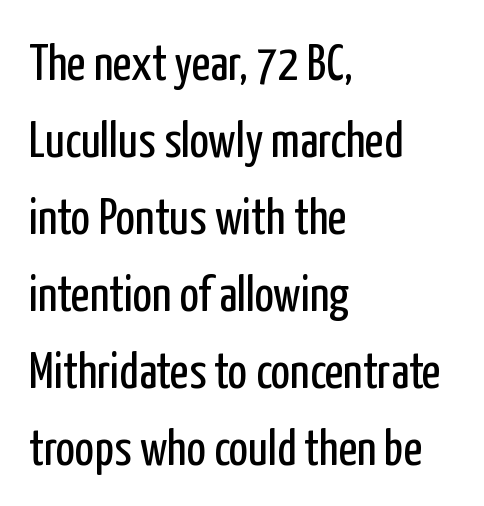
Q: Is the text bold? A: No.
Q: Is the text italic (slanted)? A: No, it is upright.
Q: Is the typeface a serif or a sans-serif typeface? A: Sans-serif.
Q: Is the text underlined? A: No.
Q: How is the paragraph aligned? A: Left-aligned.
Q: Is the spacing between letters normal or unusually wide? A: Normal.
Q: Is the spacing between lines tight, normal or loose? A: Normal.
Q: Width (condensed, normal, or wide)? A: Condensed.
Q: Stroke contrast? A: Low.
Q: x-height? A: Medium.
Q: Monospaced? A: No.
